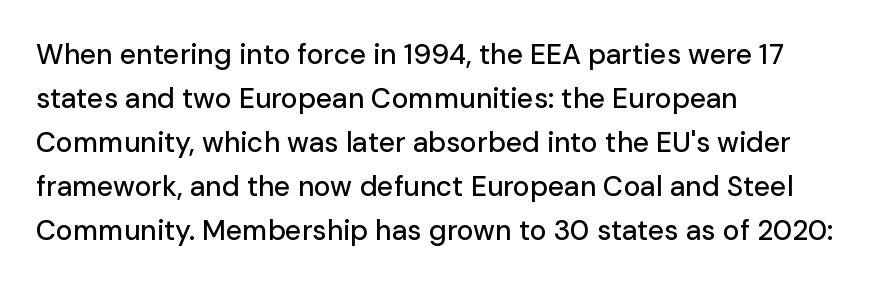
Q: Is the text italic (slanted)? A: No, it is upright.
Q: Is the typeface a serif or a sans-serif typeface? A: Sans-serif.
Q: Is the text underlined? A: No.
Q: How is the paragraph aligned? A: Left-aligned.
Q: Is the spacing between letters normal or unusually wide? A: Normal.
Q: Is the spacing between lines tight, normal or loose? A: Normal.
Q: Width (condensed, normal, or wide)? A: Normal.
Q: Stroke contrast? A: Low.
Q: x-height? A: Medium.
Q: Monospaced? A: No.
